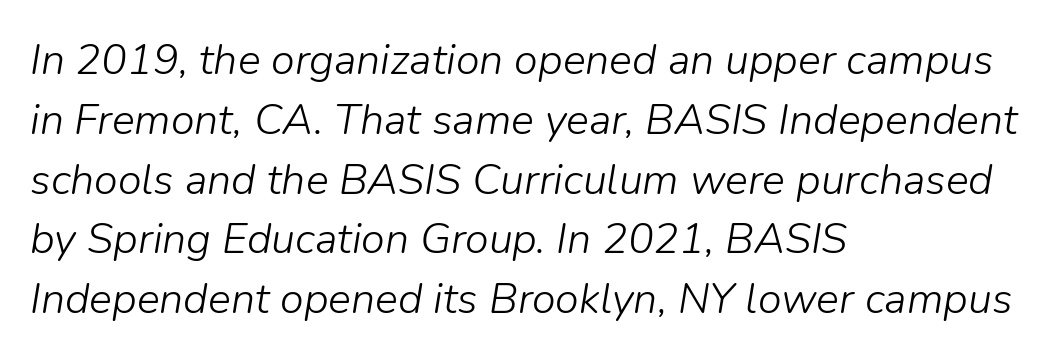
Notice how the passage keeps a crisp vertical edge on the left only. The letters look calm and open, with moderate or lighter stems. One glance says typical: line gaps are just what's usual. Descender tails drop into unmarked territory.
